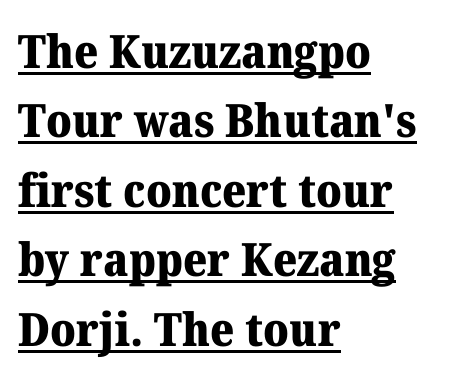
{"serif": "yes", "italic": "no", "bold": "yes", "weight": "heavy", "width": "normal", "stroke_contrast": "medium", "x_height": "medium", "monospaced": "no", "underline": "yes", "align": "left", "line_spacing": "normal", "line_spacing_ratio": 1.51, "letter_spacing": "normal", "letter_spacing_em": 0.0, "glyph_px": 46}
